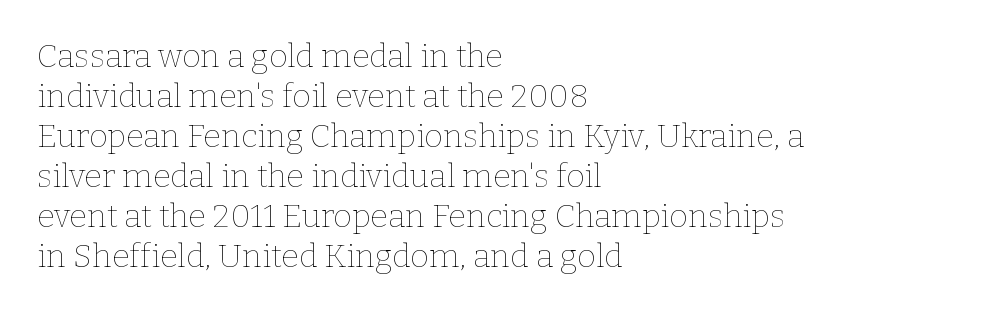
The image shows 32 px thin type, upright; set left-aligned, normal line spacing (1.25x), normal letter spacing, not underlined; low stroke contrast and a medium x-height.
